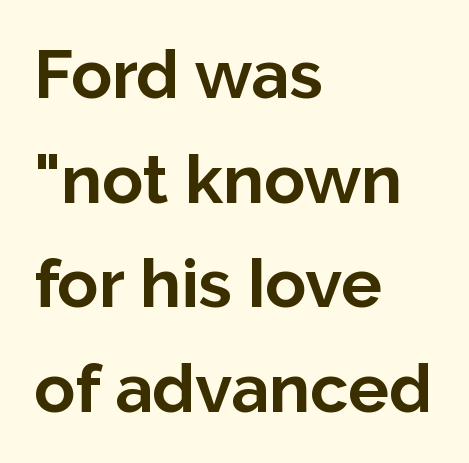
Q: Is the text bold? A: Yes.
Q: Is the text italic (slanted)? A: No, it is upright.
Q: Is the typeface a serif or a sans-serif typeface? A: Sans-serif.
Q: Is the text underlined? A: No.
Q: How is the paragraph aligned? A: Left-aligned.
Q: Is the spacing between letters normal or unusually wide? A: Normal.
Q: Is the spacing between lines tight, normal or loose? A: Normal.
Q: Width (condensed, normal, or wide)? A: Normal.
Q: Stroke contrast? A: Low.
Q: x-height? A: Medium.
Q: Monospaced? A: No.
